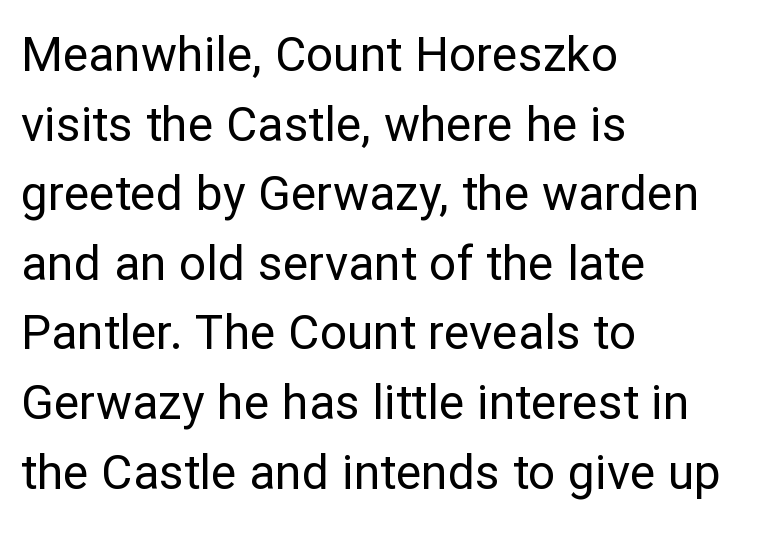
Glyph-to-glyph distance matches everyday printed text. The rendering anchors every line to the left-hand side. Font category for this specimen: sans-serif. Line spacing here is normal. Glance below the letters and you will spot only blank space.
